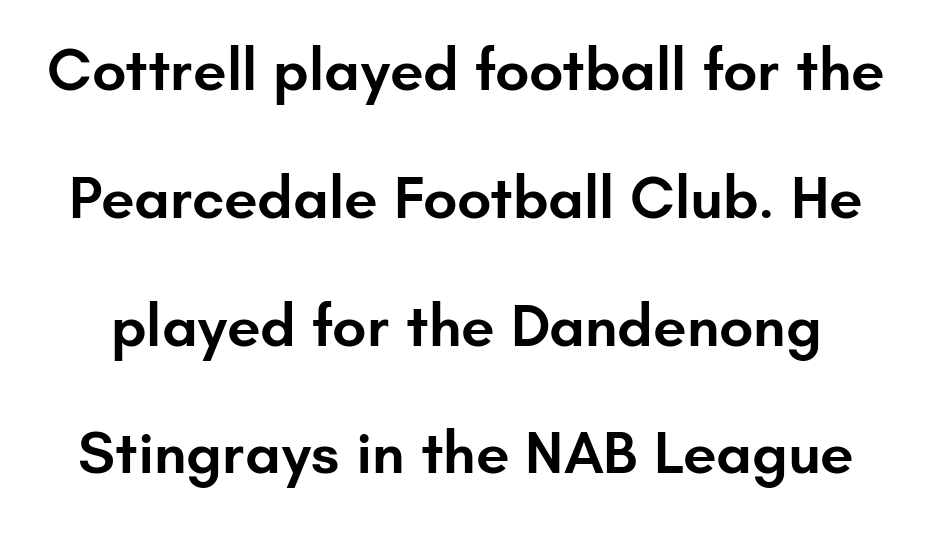
Q: Is the text bold? A: Semi-bold.
Q: Is the text italic (slanted)? A: No, it is upright.
Q: Is the typeface a serif or a sans-serif typeface? A: Sans-serif.
Q: Is the text underlined? A: No.
Q: Is the spacing between letters normal or unusually wide? A: Normal.
Q: Is the spacing between lines tight, normal or loose? A: Loose.
Q: Width (condensed, normal, or wide)? A: Normal.
Q: Stroke contrast? A: Low.
Q: x-height? A: Small.
Q: Monospaced? A: No.
